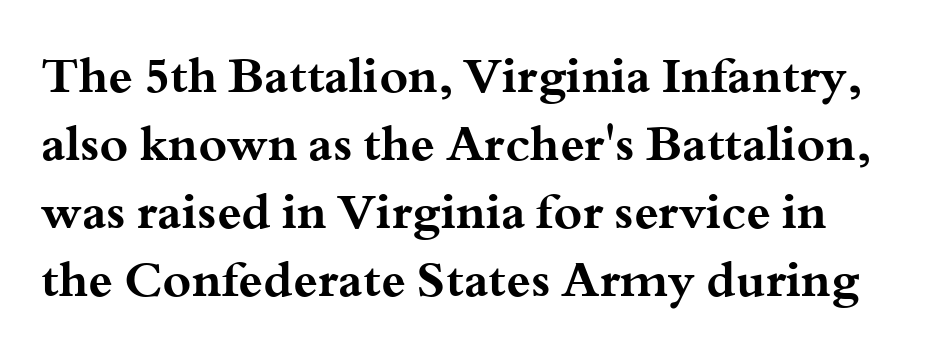
{"serif": "yes", "italic": "no", "bold": "yes", "weight": "bold", "width": "wide", "stroke_contrast": "medium", "x_height": "small", "monospaced": "no", "underline": "no", "line_spacing": "normal", "line_spacing_ratio": 1.39, "letter_spacing": "normal", "letter_spacing_em": 0.0, "glyph_px": 49}
